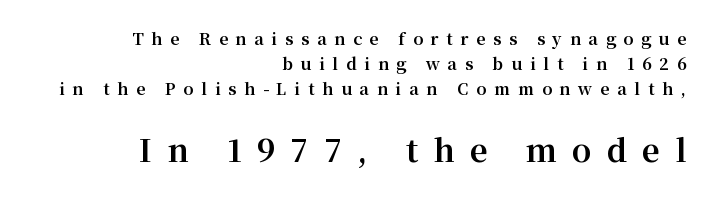
{"serif": "yes", "italic": "no", "bold": "yes", "weight": "bold", "width": "normal", "stroke_contrast": "medium", "x_height": "medium", "monospaced": "no", "underline": "no", "align": "right", "line_spacing": "normal", "line_spacing_ratio": 1.56, "letter_spacing": "wide", "letter_spacing_em": 0.49, "larger_block": "second", "size_ratio": 1.94, "glyph_px": 31}
